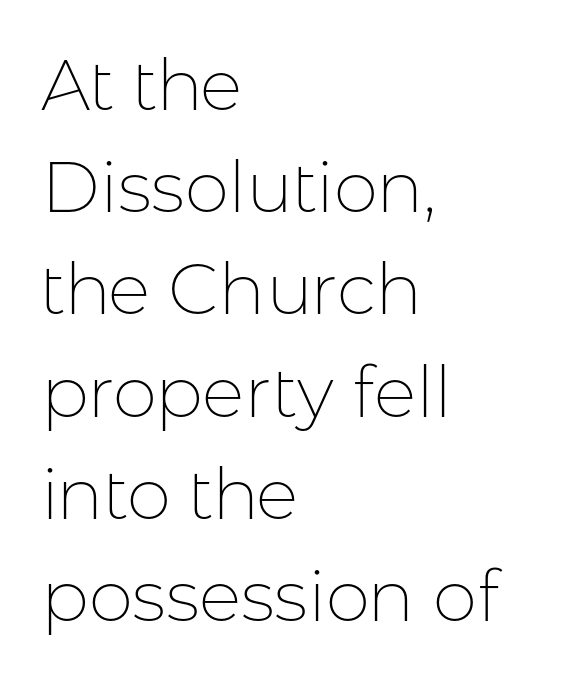
The image shows 71 px thin sans-serif type, upright; set left-aligned, normal line spacing (1.44x), normal letter spacing, not underlined; low stroke contrast and a medium x-height.
